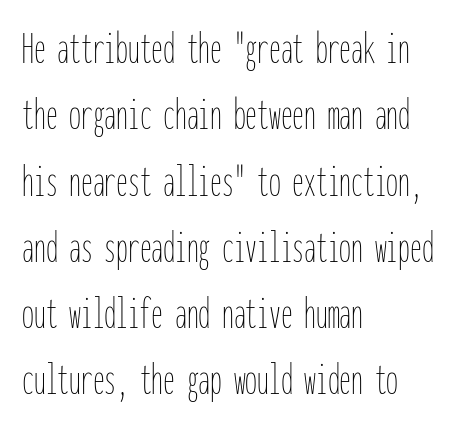
Ascenders rise straight up at ninety degrees. Descenders hang freely into open space. Is this a heavy cut? Hardly; it is regular or lighter. Monospaced: the letters line up in strict vertical columns.
